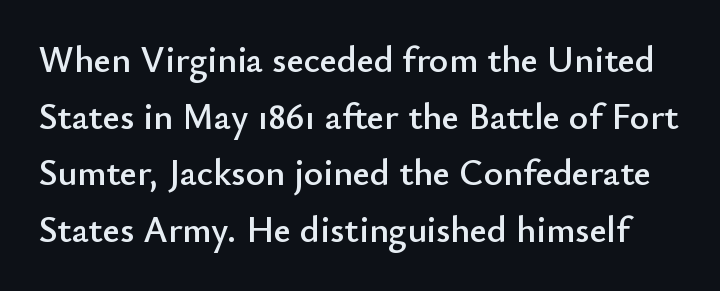
{"serif": "no", "italic": "no", "width": "normal", "stroke_contrast": "low", "x_height": "small", "monospaced": "no", "underline": "no", "line_spacing": "normal", "line_spacing_ratio": 1.53, "letter_spacing": "normal", "letter_spacing_em": 0.0, "glyph_px": 37}
